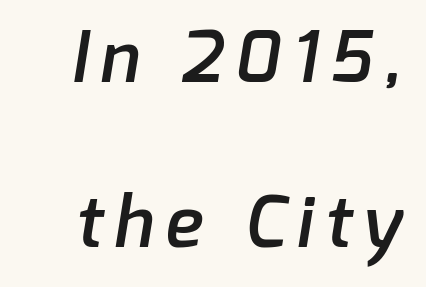
The image shows 71 px semibold sans-serif type; set loose line spacing (2.32x), not underlined; low stroke contrast and a medium x-height.
